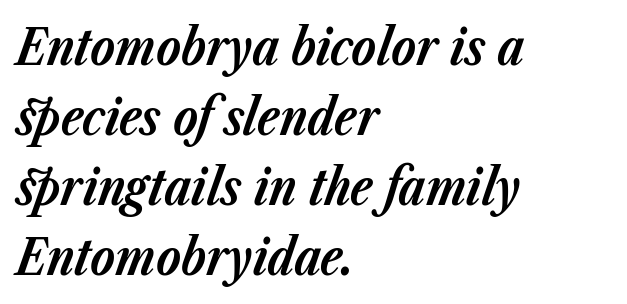
The image shows 50 px bold type, italic (leaning right); set left-aligned, normal line spacing (1.4x), normal letter spacing, not underlined; low stroke contrast and a medium x-height.
